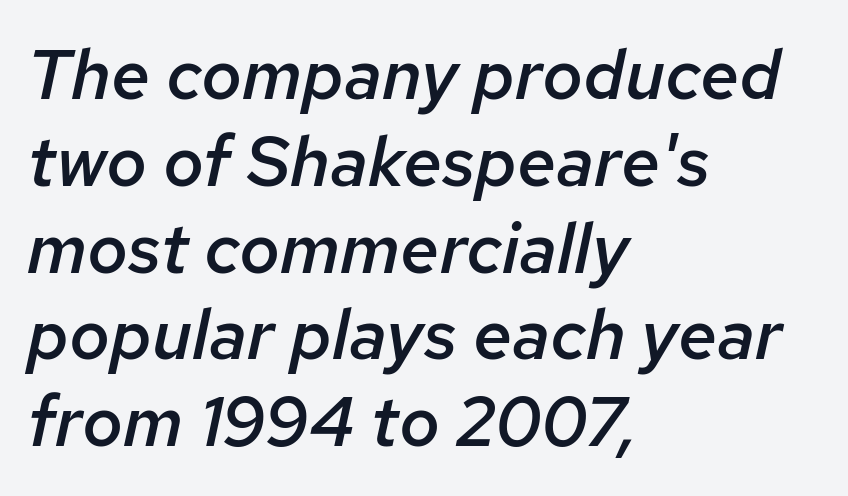
Q: Is the text bold? A: Semi-bold.
Q: Is the text italic (slanted)? A: Yes, it leans right by about 12 degrees.
Q: Is the text underlined? A: No.
Q: How is the paragraph aligned? A: Left-aligned.
Q: Is the spacing between letters normal or unusually wide? A: Normal.
Q: Width (condensed, normal, or wide)? A: Normal.
Q: Stroke contrast? A: Low.
Q: x-height? A: Medium.
Q: Monospaced? A: No.
